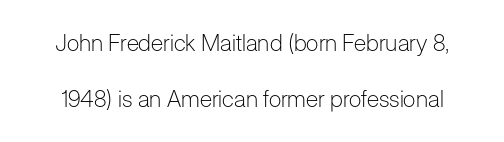
{"italic": "no", "bold": "no", "underline": "no", "line_spacing": "loose", "line_spacing_ratio": 2.44, "letter_spacing": "normal", "letter_spacing_em": 0.0, "glyph_px": 23}
